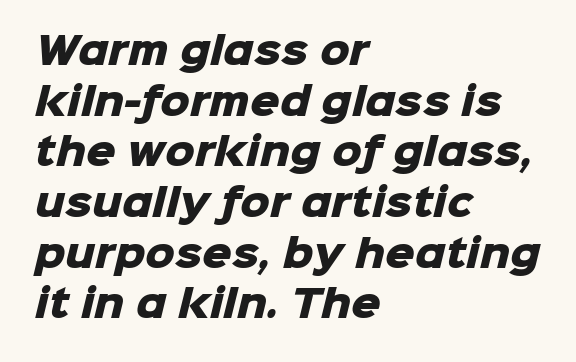
Typographic density is high because the face is bold. The type family on display is of the sans-serif kind. The face used here is proportionally spaced, like ordinary book or web type. These lines stack with their left ends in a neat column. Whoever set this chose a conventional vertical rhythm.
